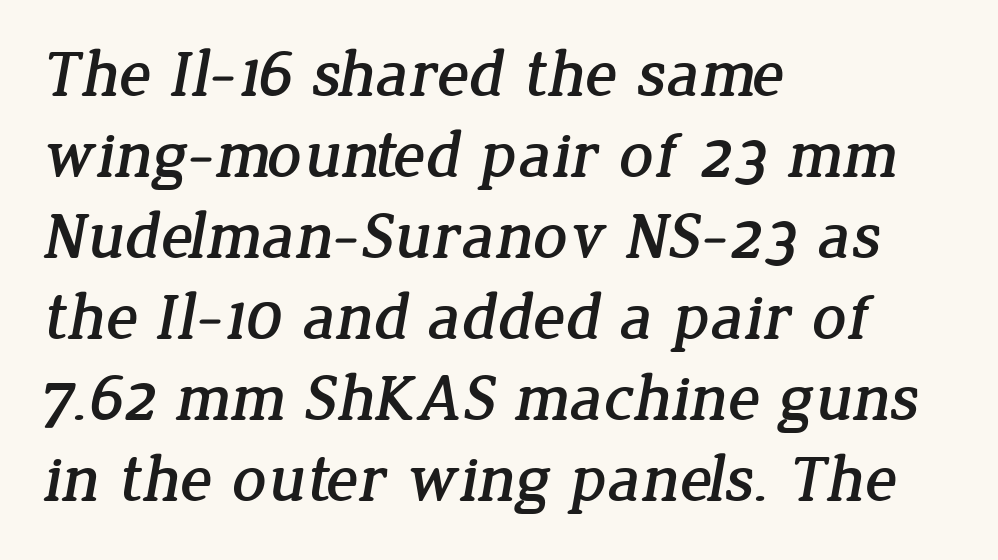
You could not count columns in this text — the font is proportionally spaced. The rag falls on the right side of this text block. Examine the stroke ends and you'll spot serifs. Check the space under the baseline: it is left empty.
